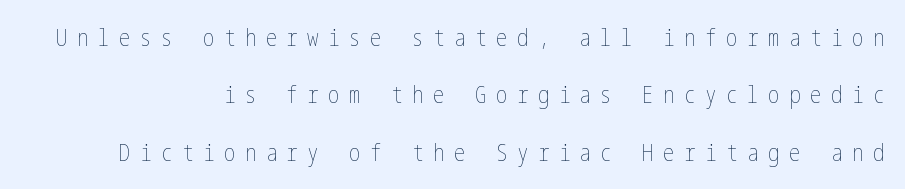
{"italic": "no", "bold": "no", "underline": "no", "align": "right", "line_spacing": "loose", "line_spacing_ratio": 2.5, "letter_spacing": "wide", "letter_spacing_em": 0.41, "glyph_px": 23}
